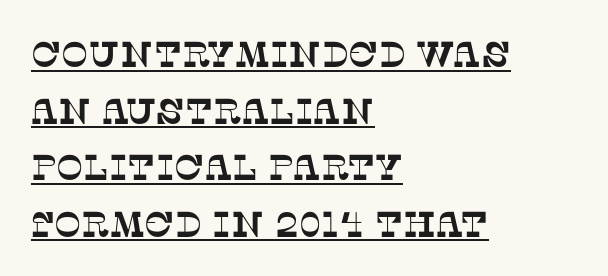
The letters carry serifs — small finishing strokes at the ends of their stems. The rendered words wear a rule along their underside. The leading is moderate, giving the passage an even texture. Default kerning and tracking; the words read as compact shapes. The setting favours the left margin, as ordinary paragraphs usually do.
